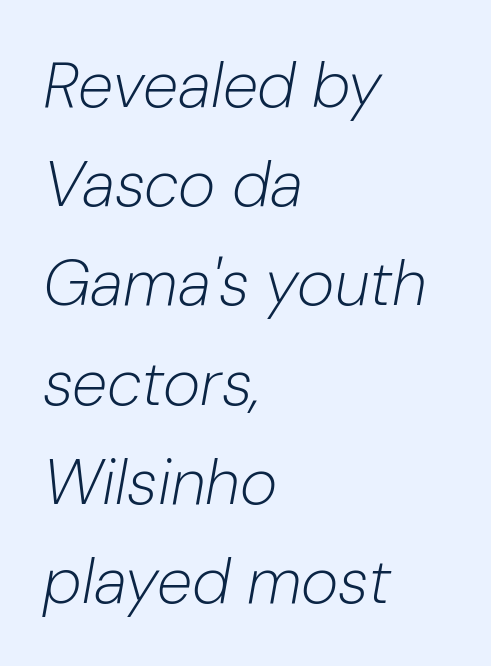
Q: Is the text bold? A: No.
Q: Is the text italic (slanted)? A: Yes, it leans right by about 10 degrees.
Q: Is the text underlined? A: No.
Q: How is the paragraph aligned? A: Left-aligned.
Q: Is the spacing between letters normal or unusually wide? A: Normal.
Q: Is the spacing between lines tight, normal or loose? A: Normal.
Q: Width (condensed, normal, or wide)? A: Normal.
Q: Stroke contrast? A: Low.
Q: x-height? A: Medium.
Q: Monospaced? A: No.
